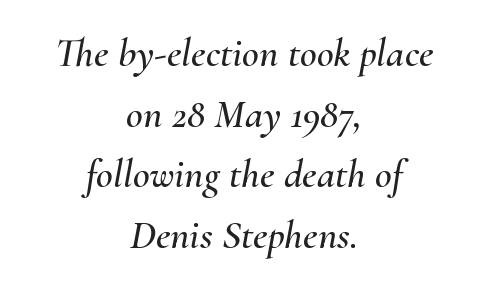
{"italic": "yes", "lean": "right", "slant_degrees": 10, "width": "normal", "stroke_contrast": "medium", "x_height": "small", "monospaced": "no", "underline": "no", "align": "center", "line_spacing": "normal", "line_spacing_ratio": 1.48, "letter_spacing": "normal", "letter_spacing_em": 0.0, "glyph_px": 41}
